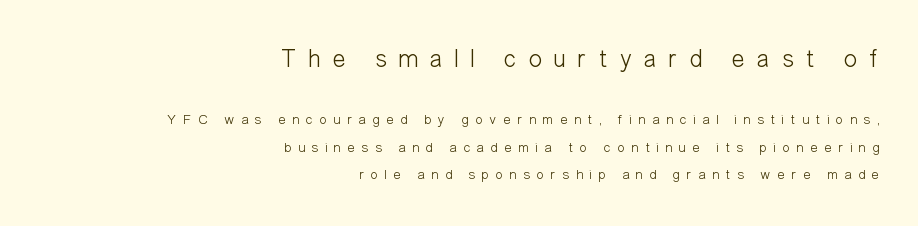
Q: Is the text bold? A: No.
Q: Is the text italic (slanted)? A: No, it is upright.
Q: Is the text underlined? A: No.
Q: How is the paragraph aligned? A: Right-aligned.
Q: Is the spacing between letters normal or unusually wide? A: Unusually wide.
Q: Is the spacing between lines tight, normal or loose? A: Loose.
Q: Which block of text is set in a larger size, the first (top) or the second (bottom)? A: The first (top) one.
